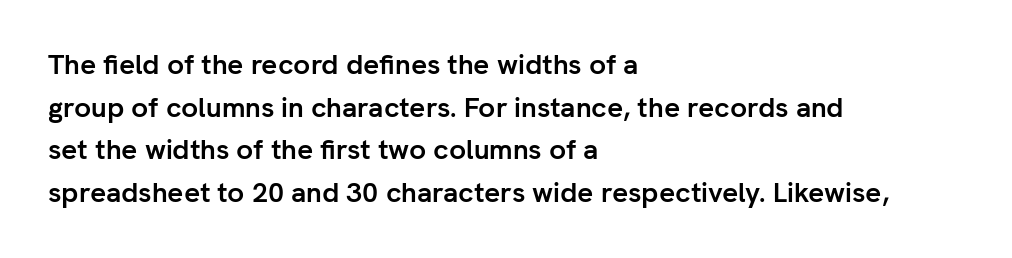
Q: Is the text bold? A: Yes.
Q: Is the text italic (slanted)? A: No, it is upright.
Q: Is the typeface a serif or a sans-serif typeface? A: Sans-serif.
Q: Is the text underlined? A: No.
Q: How is the paragraph aligned? A: Left-aligned.
Q: Is the spacing between letters normal or unusually wide? A: Normal.
Q: Is the spacing between lines tight, normal or loose? A: Normal.
Q: Width (condensed, normal, or wide)? A: Normal.
Q: Stroke contrast? A: Low.
Q: x-height? A: Medium.
Q: Monospaced? A: No.
